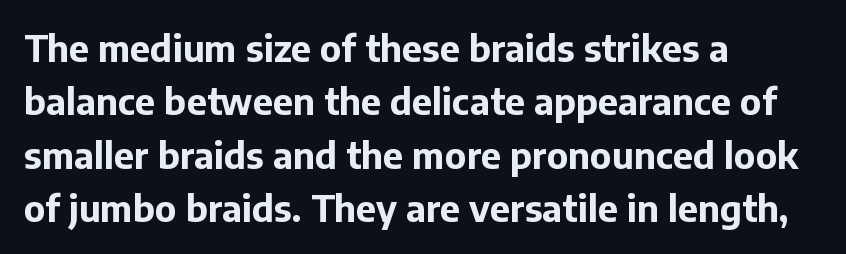
Q: Is the text bold? A: Yes.
Q: Is the text italic (slanted)? A: No, it is upright.
Q: Is the typeface a serif or a sans-serif typeface? A: Sans-serif.
Q: Is the text underlined? A: No.
Q: How is the paragraph aligned? A: Left-aligned.
Q: Is the spacing between letters normal or unusually wide? A: Normal.
Q: Is the spacing between lines tight, normal or loose? A: Normal.
Q: Width (condensed, normal, or wide)? A: Normal.
Q: Stroke contrast? A: Low.
Q: x-height? A: Medium.
Q: Monospaced? A: No.
